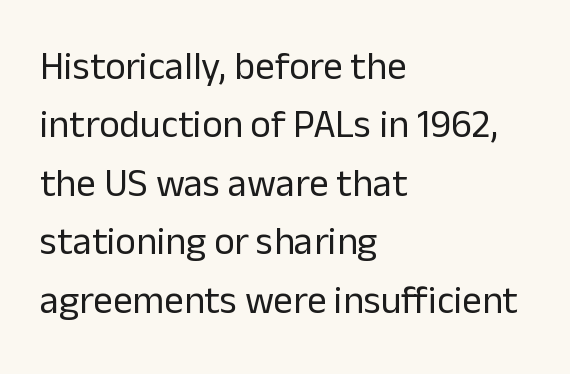
{"serif": "no", "italic": "no", "bold": "no", "weight": "regular", "width": "normal", "stroke_contrast": "low", "x_height": "medium", "monospaced": "no", "underline": "no", "align": "left", "line_spacing": "normal", "line_spacing_ratio": 1.5, "letter_spacing": "normal", "letter_spacing_em": 0.0, "glyph_px": 39}
